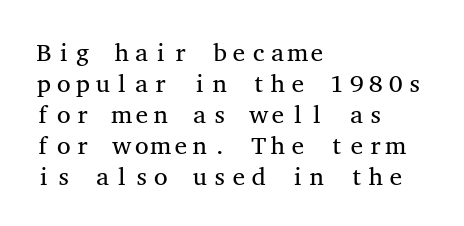
A light-to-regular cut is what we see here. Clear beneath every line of the passage. Vertical strokes here are truly vertical. The passage shown has conventional tracking throughout. Leftover space on each line is placed entirely after the last word.
